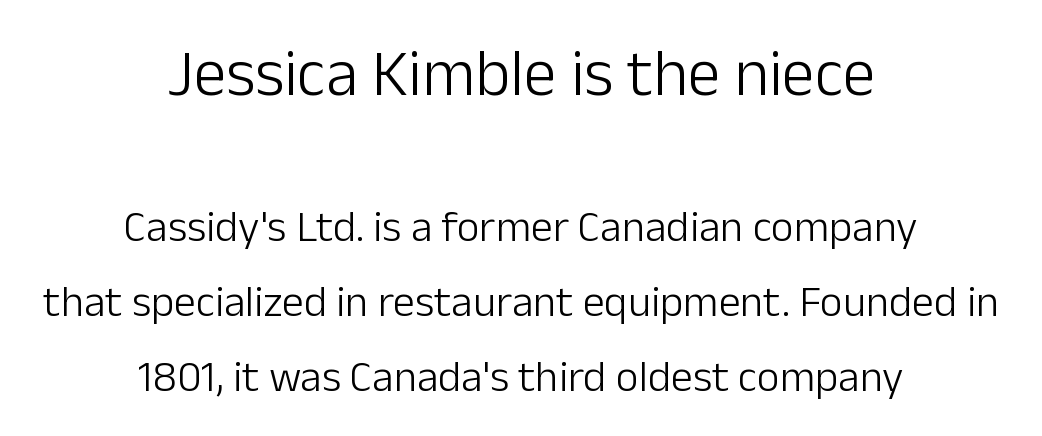
{"serif": "no", "italic": "no", "bold": "no", "weight": "light", "width": "normal", "stroke_contrast": "low", "x_height": "medium", "monospaced": "no", "underline": "no", "align": "center", "line_spacing_ratio": 1.71, "letter_spacing": "normal", "letter_spacing_em": 0.0, "larger_block": "first", "size_ratio": 1.5, "glyph_px": 66}
